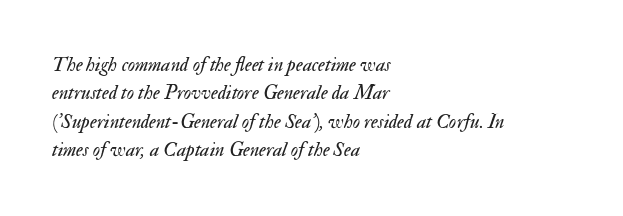
The image shows 20 px text type, italic (leaning right); set left-aligned, normal line spacing (1.42x), normal letter spacing, not underlined.
